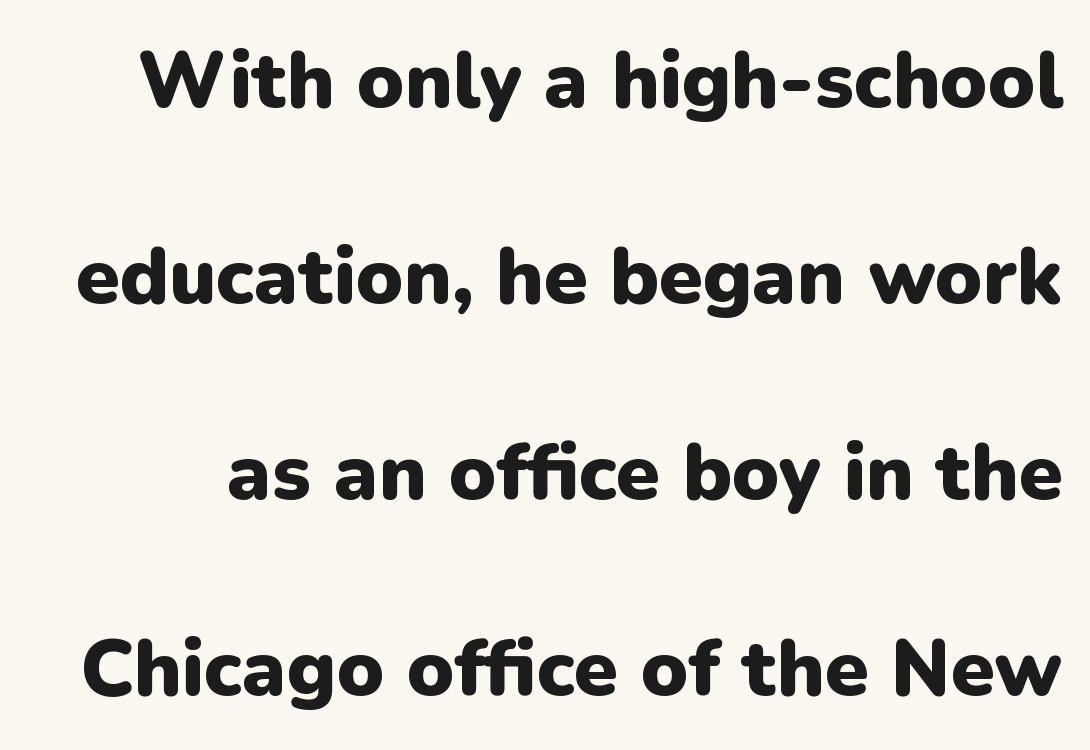
{"serif": "no", "italic": "no", "bold": "yes", "weight": "heavy", "width": "normal", "stroke_contrast": "low", "x_height": "medium", "monospaced": "no", "underline": "no", "line_spacing": "loose", "line_spacing_ratio": 2.48, "letter_spacing": "normal", "letter_spacing_em": 0.0, "glyph_px": 79}
